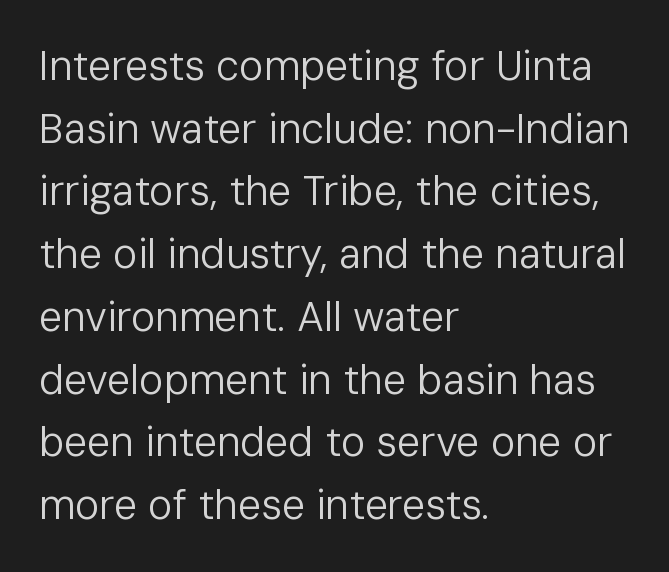
Check where the strokes stop: nothing finishes them off — pure sans. The font's upright variant was chosen for this text. The ragged edge is on the right, which tells us the setting is flush left. No letter is thick-stroked: the sample isn't bold.
